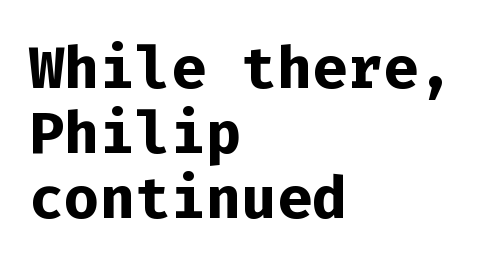
Every character sits straight up, as roman type does. These lines keep a tight, regular rhythm from letter to letter. Weight check: bold — yes, fully. To sum up the face: it is a sans, with no serifs. The designer dialed line spacing down below the default. These lines are rendered in a fixed-pitch font.
